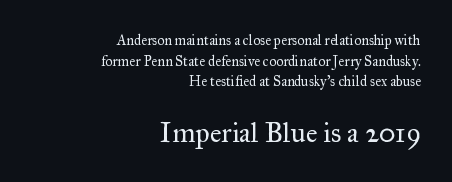
Q: Is the text bold? A: No.
Q: Is the text italic (slanted)? A: No, it is upright.
Q: Is the typeface a serif or a sans-serif typeface? A: Serif.
Q: Is the text underlined? A: No.
Q: How is the paragraph aligned? A: Right-aligned.
Q: Is the spacing between letters normal or unusually wide? A: Normal.
Q: Is the spacing between lines tight, normal or loose? A: Normal.
Q: Which block of text is set in a larger size, the first (top) or the second (bottom)? A: The second (bottom) one.
Q: Width (condensed, normal, or wide)? A: Normal.
Q: Stroke contrast? A: Medium.
Q: x-height? A: Small.
Q: Monospaced? A: No.
